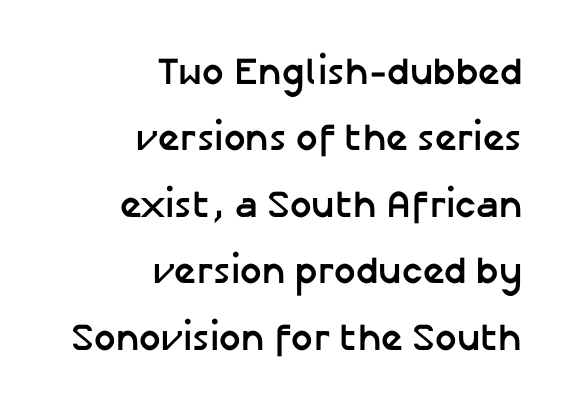
Words appear dense and cohesive because spacing is normal. The font family rendered here belongs to the sans-serif group. Heavy-handed strokes throughout: this text is bold. Ordinary non-slanted type is in use.
